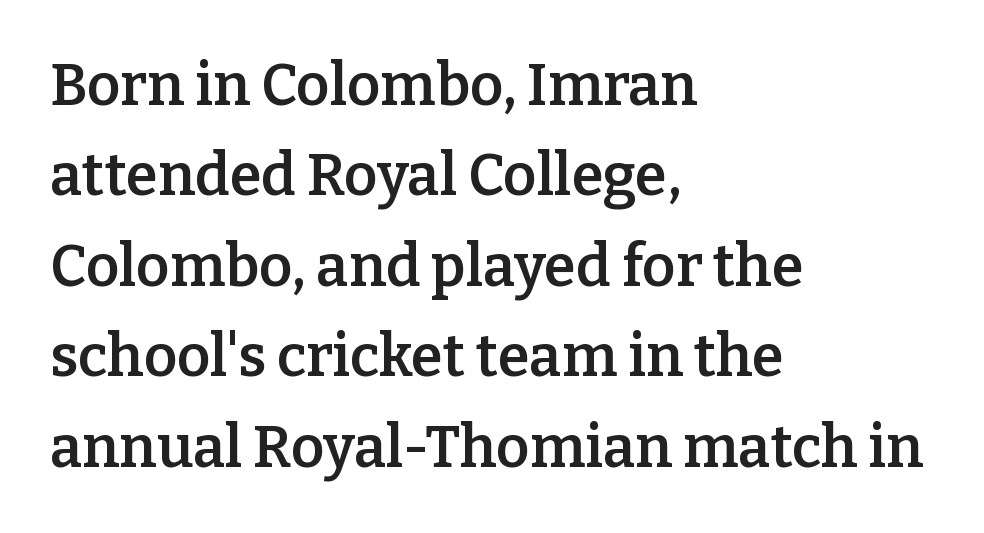
{"serif": "yes", "italic": "no", "bold": "semi", "weight": "semibold", "width": "normal", "stroke_contrast": "low", "x_height": "medium", "monospaced": "no", "underline": "no", "align": "left", "line_spacing": "normal", "line_spacing_ratio": 1.56, "letter_spacing": "normal", "letter_spacing_em": 0.0, "glyph_px": 58}
